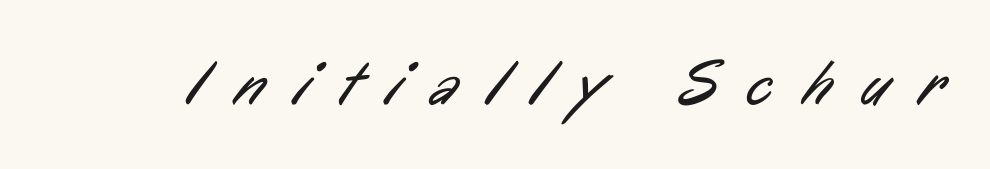
The image shows 64 px regular-weight, condensed sans-serif type; set unusually wide letter spacing (+0.47 em), not underlined; low stroke contrast and a medium x-height.
